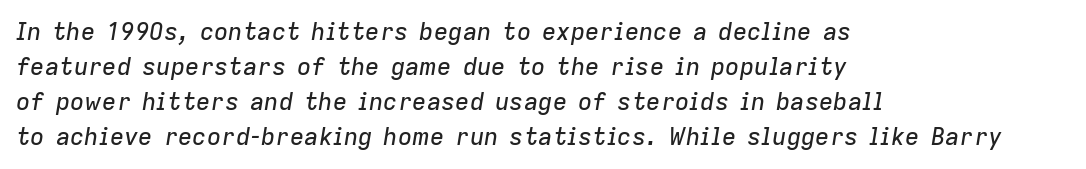
These lines keep a tight, regular rhythm from letter to letter. Casual observation: everything's shoved over to the left. Rule under the text: the space is simply empty. The passage shown leans; its letterforms are oblique. Quick note: interline space is typical.
